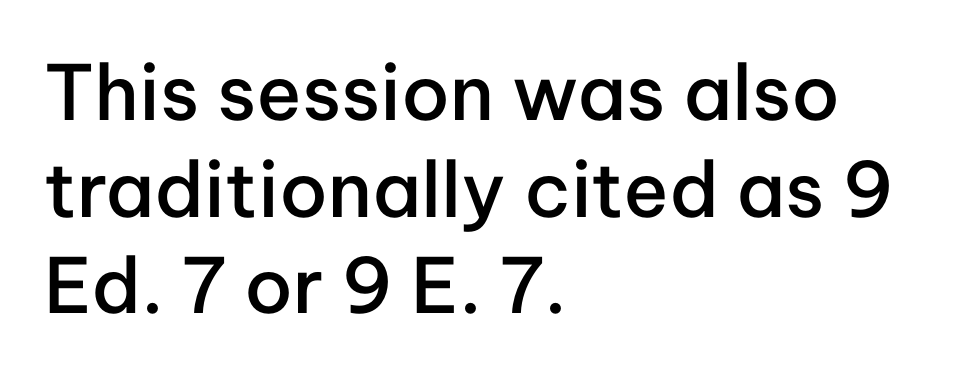
{"serif": "no", "italic": "no", "bold": "semi", "weight": "semibold", "width": "normal", "stroke_contrast": "low", "x_height": "medium", "monospaced": "no", "underline": "no", "align": "left", "line_spacing": "normal", "line_spacing_ratio": 1.27, "letter_spacing": "normal", "letter_spacing_em": 0.0, "glyph_px": 76}
